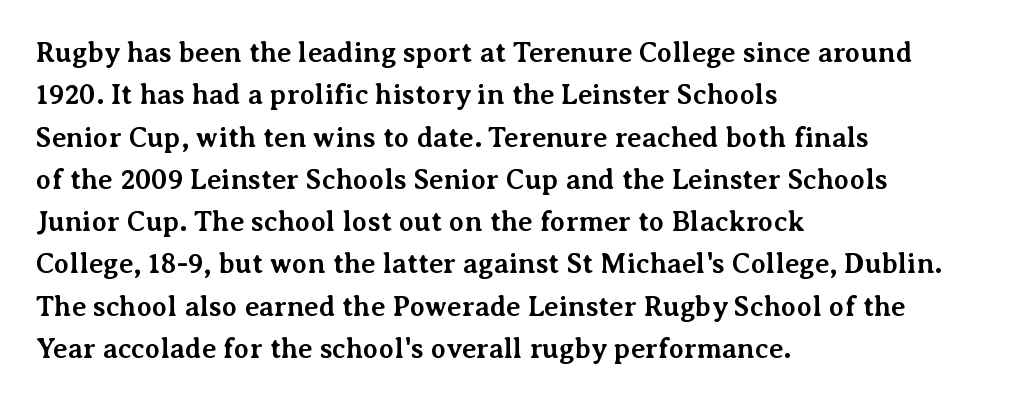
{"serif": "yes", "italic": "no", "bold": "yes", "weight": "bold", "width": "normal", "stroke_contrast": "medium", "x_height": "medium", "monospaced": "no", "underline": "no", "align": "left", "line_spacing": "normal", "line_spacing_ratio": 1.51, "letter_spacing": "normal", "letter_spacing_em": 0.0, "glyph_px": 28}
